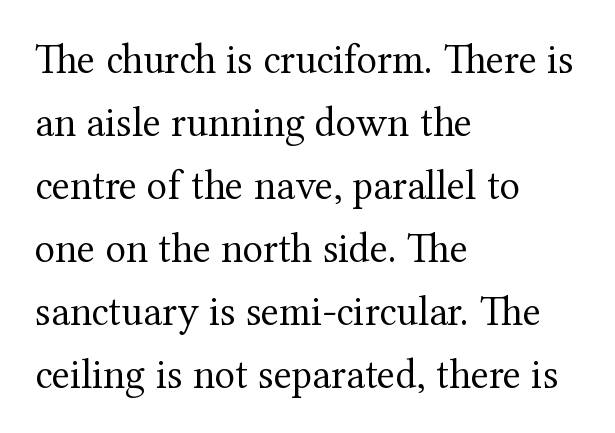
These lines sit exactly where default settings would place them. Counters stay open thanks to moderate or lighter strokes. Do the characters align in a grid? No, the font is proportional. Quick note: underline off.
